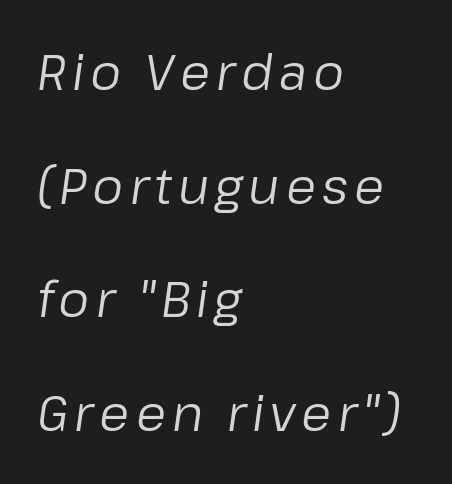
The image shows 49 px regular-weight type, italic (leaning right); set left-aligned, loose line spacing (2.32x), not underlined; low stroke contrast and a medium x-height.
